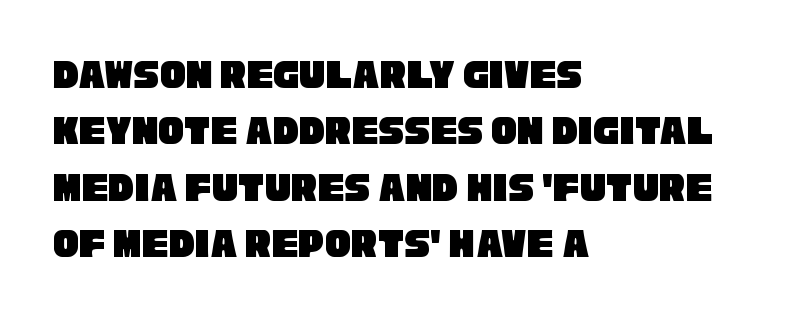
Q: Is the typeface a serif or a sans-serif typeface? A: Sans-serif.
Q: Is the text underlined? A: No.
Q: How is the paragraph aligned? A: Left-aligned.
Q: Is the spacing between letters normal or unusually wide? A: Normal.
Q: Is the spacing between lines tight, normal or loose? A: Normal.
Q: Width (condensed, normal, or wide)? A: Condensed.
Q: Stroke contrast? A: Low.
Q: x-height? A: Large.
Q: Monospaced? A: No.
